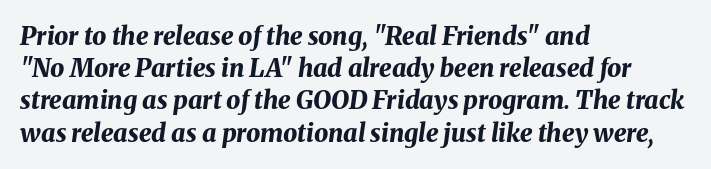
Q: Is the text bold? A: Yes.
Q: Is the text italic (slanted)? A: Yes, it leans right by about 8 degrees.
Q: Is the text underlined? A: No.
Q: How is the paragraph aligned? A: Left-aligned.
Q: Is the spacing between letters normal or unusually wide? A: Normal.
Q: Is the spacing between lines tight, normal or loose? A: Normal.
